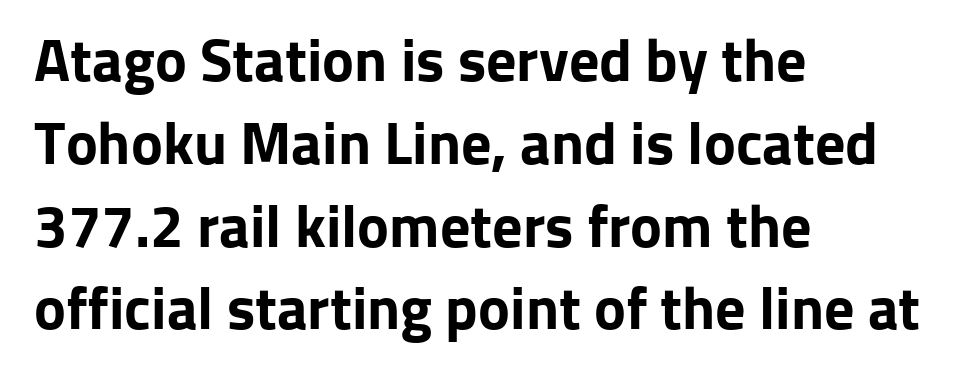
Students, this is bold: see how much ink each stroke carries. Character widths vary here, with narrow letters taking less room than wide ones. Each line starts at the same left margin while the right side varies. Honestly, there is no underline to notice here at all. The face used here is rendered with its standard letterfit. Compared with typical paragraphs, the rows here are spaced about the same.
